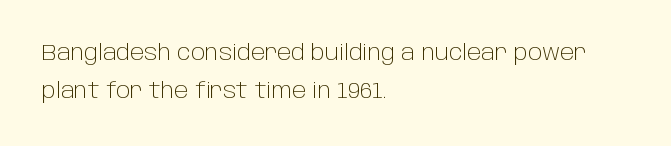
Vertical strokes here are truly vertical. Each row of text sits above clean, open space. Summary of weight: not heavy and not bold. Line beginnings align vertically; line endings do not.
